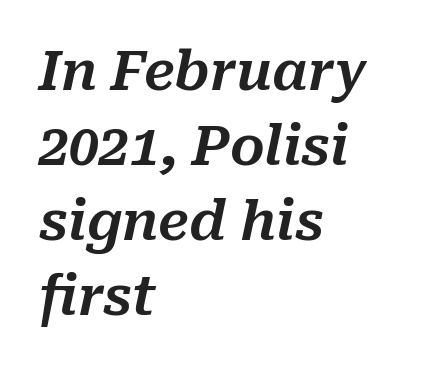
Q: Is the text italic (slanted)? A: Yes, it leans right by about 10 degrees.
Q: Is the text underlined? A: No.
Q: How is the paragraph aligned? A: Left-aligned.
Q: Is the spacing between letters normal or unusually wide? A: Normal.
Q: Is the spacing between lines tight, normal or loose? A: Normal.
Q: Width (condensed, normal, or wide)? A: Normal.
Q: Stroke contrast? A: Medium.
Q: x-height? A: Medium.
Q: Monospaced? A: No.
